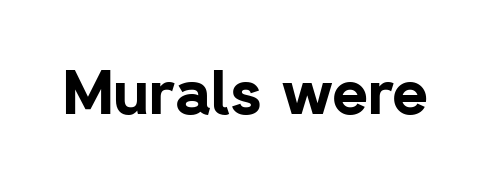
Q: Is the text bold? A: Yes.
Q: Is the text italic (slanted)? A: No, it is upright.
Q: Is the typeface a serif or a sans-serif typeface? A: Sans-serif.
Q: Is the text underlined? A: No.
Q: Is the spacing between letters normal or unusually wide? A: Normal.
Q: Width (condensed, normal, or wide)? A: Normal.
Q: Stroke contrast? A: Low.
Q: x-height? A: Medium.
Q: Monospaced? A: No.
